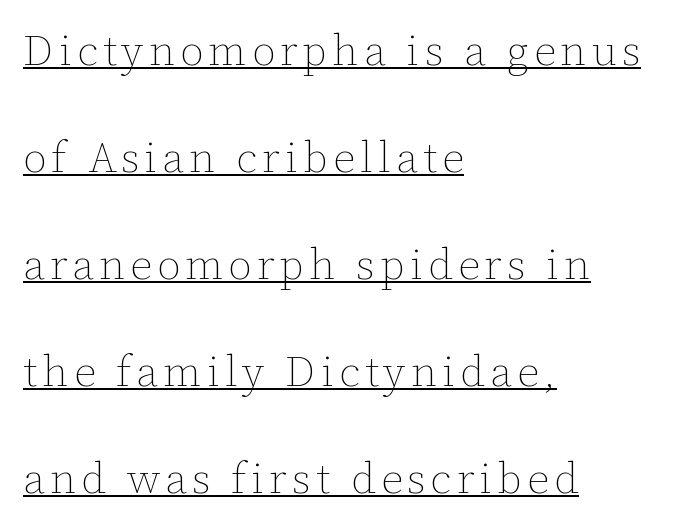
Q: Is the text bold? A: No.
Q: Is the text italic (slanted)? A: No, it is upright.
Q: Is the text underlined? A: Yes.
Q: How is the paragraph aligned? A: Left-aligned.
Q: Is the spacing between lines tight, normal or loose? A: Loose.
Q: Width (condensed, normal, or wide)? A: Normal.
Q: Stroke contrast? A: Low.
Q: x-height? A: Medium.
Q: Monospaced? A: No.
